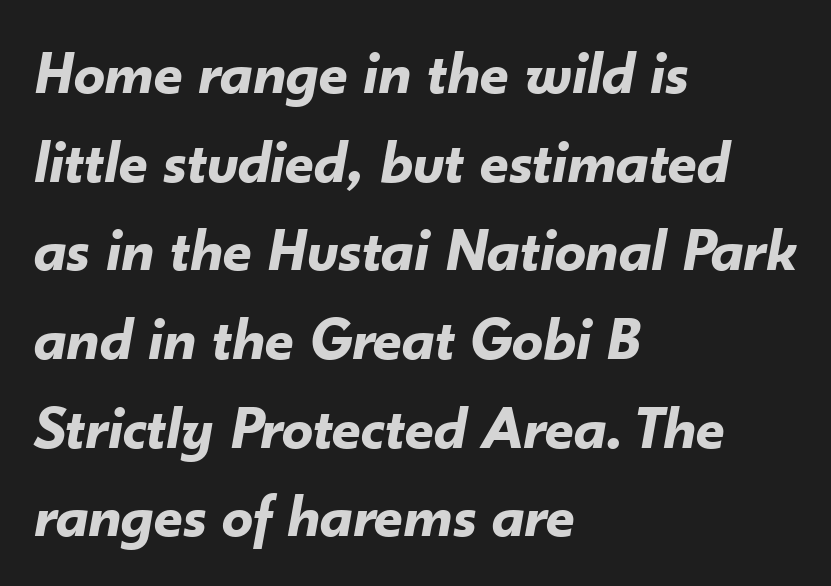
{"italic": "yes", "lean": "right", "slant_degrees": 10, "bold": "yes", "weight": "bold", "width": "normal", "stroke_contrast": "low", "x_height": "small", "monospaced": "no", "underline": "no", "align": "left", "line_spacing": "normal", "line_spacing_ratio": 1.43, "letter_spacing": "normal", "letter_spacing_em": 0.0, "glyph_px": 62}
